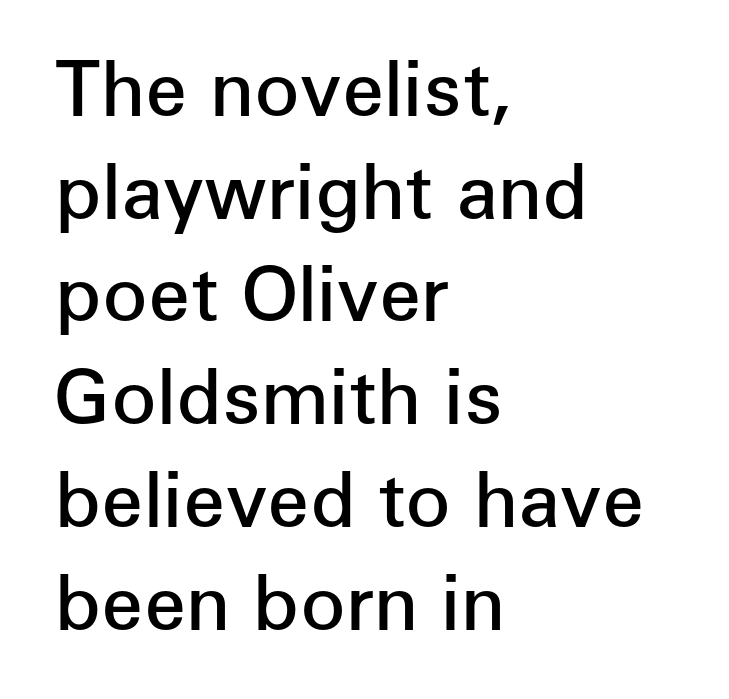
Baseline-to-baseline distance is the conventional proportion of letter height. The gaps between neighbouring characters are ordinary and unremarkable. Here the designer chose a conventional face with non-uniform glyph widths. Emphasis by weight is partial: semibold. Unmarked baselines from the first word to the last.
